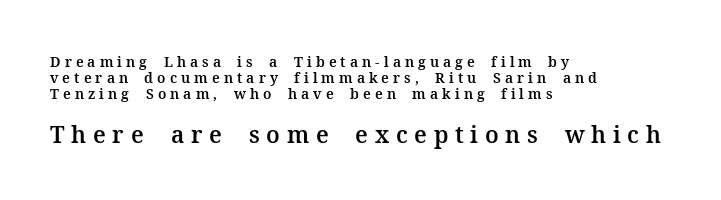
The image shows 23 px text type, upright; set left-aligned, tight line spacing (1.13x), unusually wide letter spacing (+0.29 em), not underlined; the second (bottom) block is 1.64x larger.
